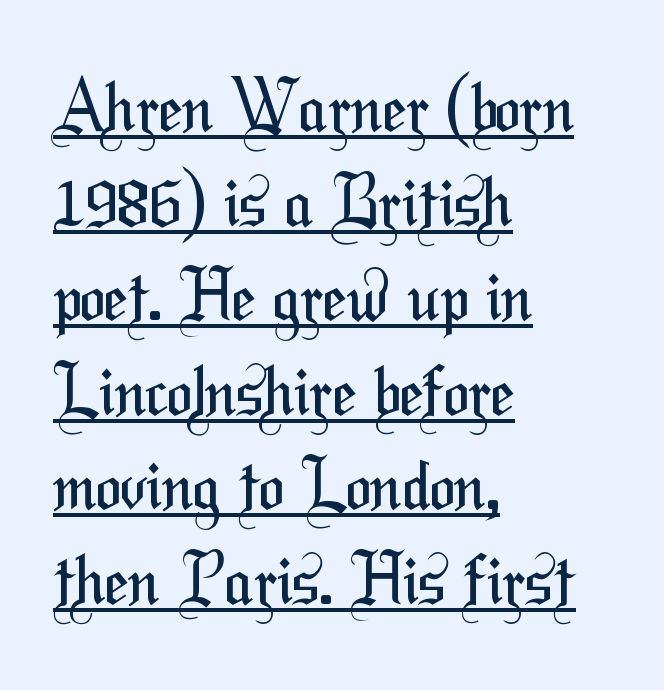
Q: Is the text bold? A: No.
Q: Is the typeface a serif or a sans-serif typeface? A: Sans-serif.
Q: Is the text underlined? A: Yes.
Q: How is the paragraph aligned? A: Left-aligned.
Q: Is the spacing between letters normal or unusually wide? A: Normal.
Q: Is the spacing between lines tight, normal or loose? A: Normal.
Q: Width (condensed, normal, or wide)? A: Condensed.
Q: Stroke contrast? A: Medium.
Q: x-height? A: Medium.
Q: Monospaced? A: No.
